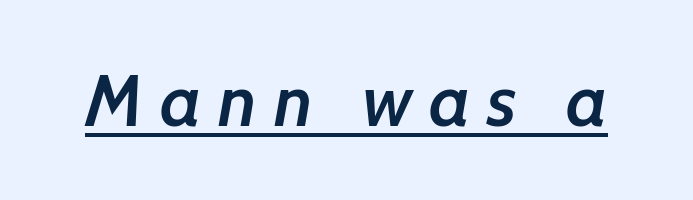
Looks like regular typesetting: each glyph gets only the width it needs. Spacing between characters has been opened up far beyond the box default. Honestly, the underline is the first thing you notice here. Italic? Definitely — the glyphs are oblique.
